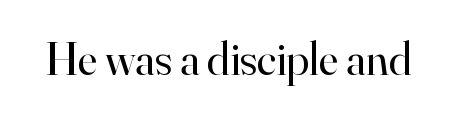
Is the letter spacing exaggerated? No — it looks like the ordinary default. Note the varied advance widths — an 'i' is clearly narrower than an 'm'. Vertical strokes here are truly vertical. A clean baseline with only descenders dipping below it.
